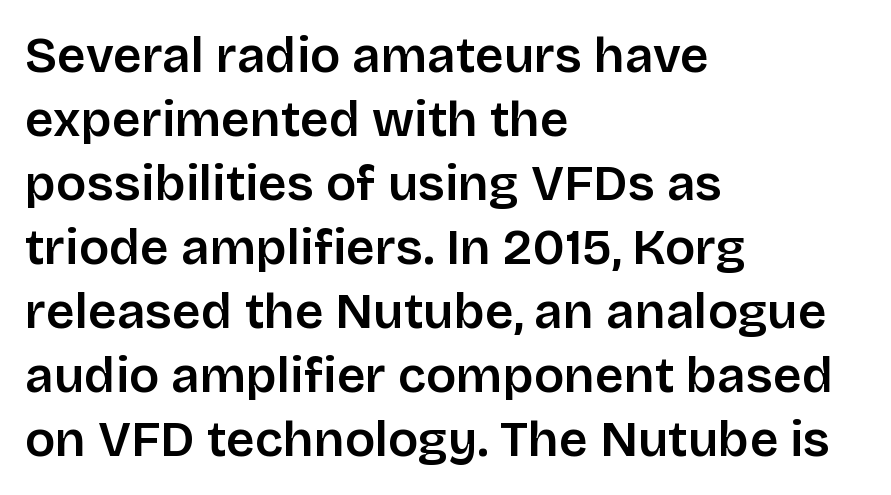
Q: Is the text bold? A: Semi-bold.
Q: Is the text italic (slanted)? A: No, it is upright.
Q: Is the typeface a serif or a sans-serif typeface? A: Sans-serif.
Q: Is the text underlined? A: No.
Q: How is the paragraph aligned? A: Left-aligned.
Q: Is the spacing between letters normal or unusually wide? A: Normal.
Q: Is the spacing between lines tight, normal or loose? A: Normal.
Q: Width (condensed, normal, or wide)? A: Normal.
Q: Stroke contrast? A: Low.
Q: x-height? A: Large.
Q: Monospaced? A: No.
